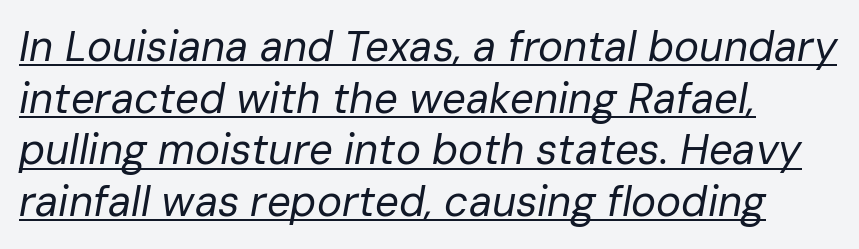
Looking at the ascenders, they clearly lean. The rendering uses the underline text-decoration. Reading down the block, your eye returns to a fixed left position each line. Note the varied advance widths — an 'i' is clearly narrower than an 'm'. Weight: regular or lighter. The gaps between neighbouring characters are ordinary and unremarkable.
